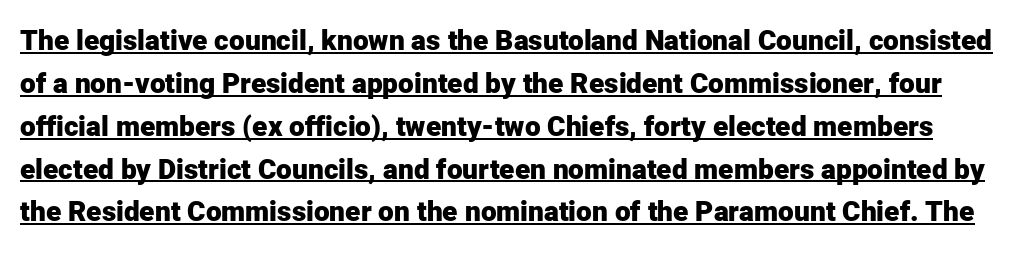
Q: Is the text bold? A: Yes.
Q: Is the text italic (slanted)? A: No, it is upright.
Q: Is the typeface a serif or a sans-serif typeface? A: Sans-serif.
Q: Is the text underlined? A: Yes.
Q: Is the spacing between letters normal or unusually wide? A: Normal.
Q: Is the spacing between lines tight, normal or loose? A: Normal.
Q: Width (condensed, normal, or wide)? A: Normal.
Q: Stroke contrast? A: Low.
Q: x-height? A: Medium.
Q: Monospaced? A: No.
